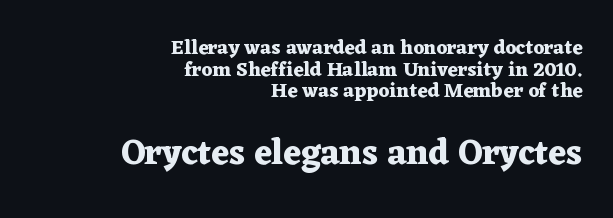
{"serif": "yes", "italic": "no", "bold": "yes", "weight": "heavy", "width": "wide", "stroke_contrast": "medium", "x_height": "medium", "monospaced": "no", "underline": "no", "align": "right", "line_spacing": "tight", "line_spacing_ratio": 1.08, "letter_spacing": "normal", "letter_spacing_em": 0.0, "larger_block": "second", "size_ratio": 1.75, "glyph_px": 35}
